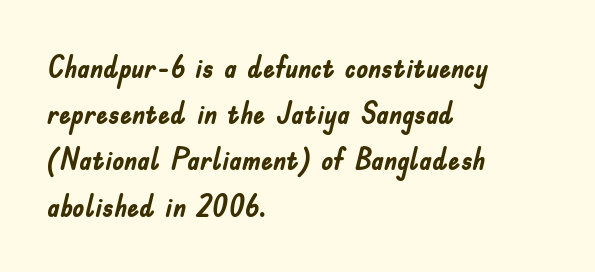
{"serif": "no", "bold": "yes", "weight": "semibold", "width": "condensed", "stroke_contrast": "low", "x_height": "small", "monospaced": "no", "underline": "no", "align": "left", "line_spacing": "normal", "line_spacing_ratio": 1.54, "letter_spacing": "normal", "letter_spacing_em": 0.0, "glyph_px": 30}
